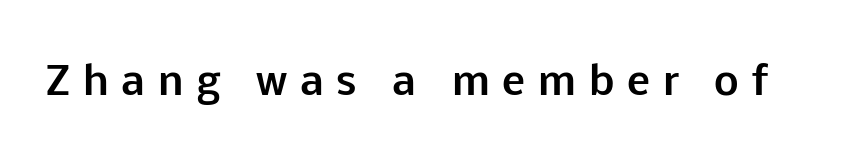
The lettering holds an erect, upright posture throughout. The tracking reads as deliberately expanded to a designer's eye. This is heavy type, rendered in bold. Spacing verdict: proportional, widths tailored to each character. Glance below the letters and you will spot only blank space.
